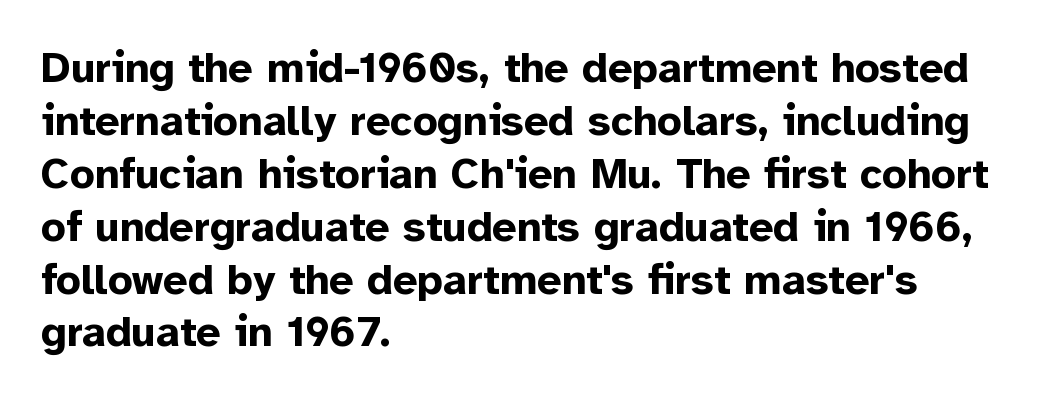
Q: Is the text bold? A: Yes.
Q: Is the text italic (slanted)? A: No, it is upright.
Q: Is the typeface a serif or a sans-serif typeface? A: Sans-serif.
Q: Is the text underlined? A: No.
Q: How is the paragraph aligned? A: Left-aligned.
Q: Is the spacing between letters normal or unusually wide? A: Normal.
Q: Width (condensed, normal, or wide)? A: Normal.
Q: Stroke contrast? A: Low.
Q: x-height? A: Medium.
Q: Monospaced? A: No.
